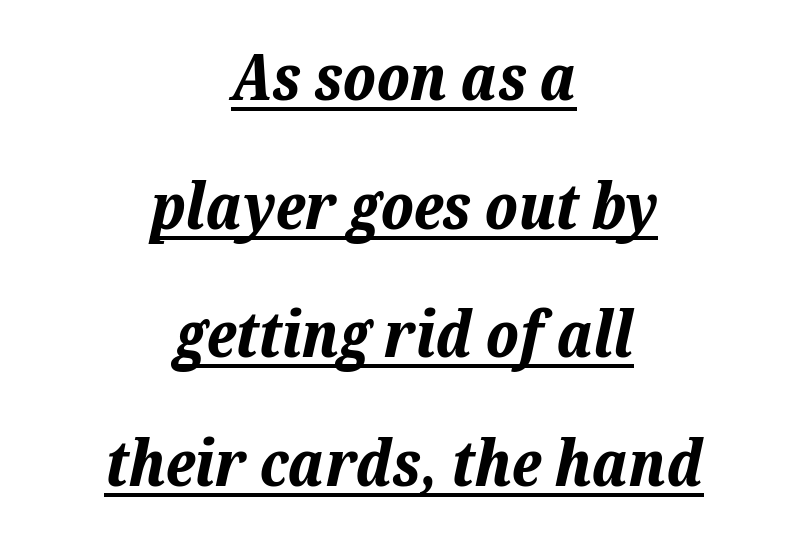
Q: Is the text bold? A: Yes.
Q: Is the text italic (slanted)? A: Yes, it leans right by about 12 degrees.
Q: Is the text underlined? A: Yes.
Q: How is the paragraph aligned? A: Centered.
Q: Is the spacing between letters normal or unusually wide? A: Normal.
Q: Is the spacing between lines tight, normal or loose? A: Loose.
Q: Width (condensed, normal, or wide)? A: Normal.
Q: Stroke contrast? A: Low.
Q: x-height? A: Medium.
Q: Monospaced? A: No.
